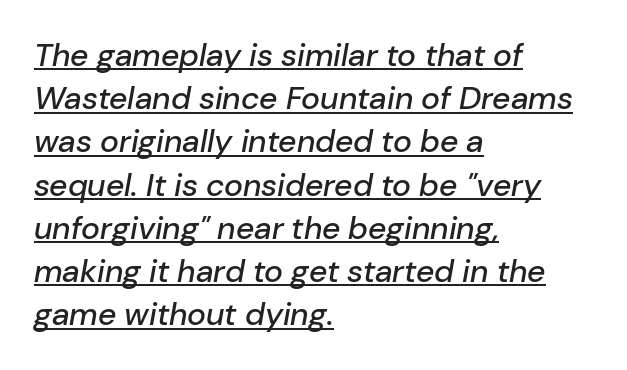
Looks like someone drew a line under every word here. Do the characters align in a grid? No, the font is proportional. Alignment: flush left. The text carries the slant typical of an italic or oblique font.
